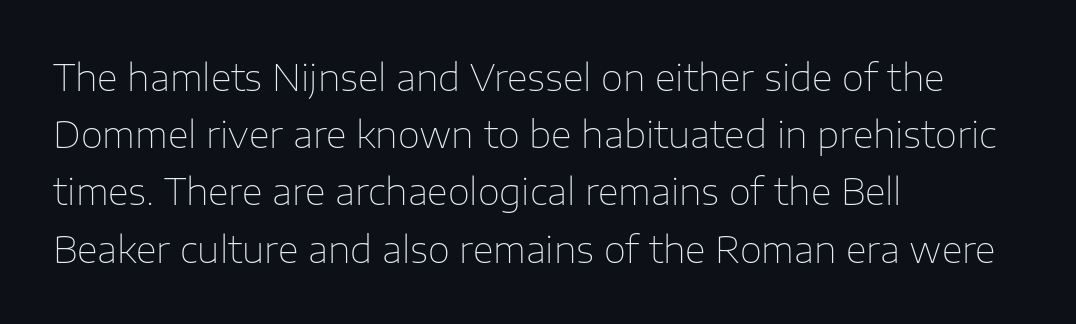
Q: Is the text bold? A: No.
Q: Is the text italic (slanted)? A: No, it is upright.
Q: Is the typeface a serif or a sans-serif typeface? A: Sans-serif.
Q: Is the text underlined? A: No.
Q: How is the paragraph aligned? A: Left-aligned.
Q: Is the spacing between letters normal or unusually wide? A: Normal.
Q: Is the spacing between lines tight, normal or loose? A: Normal.
Q: Width (condensed, normal, or wide)? A: Normal.
Q: Stroke contrast? A: Low.
Q: x-height? A: Medium.
Q: Monospaced? A: No.
